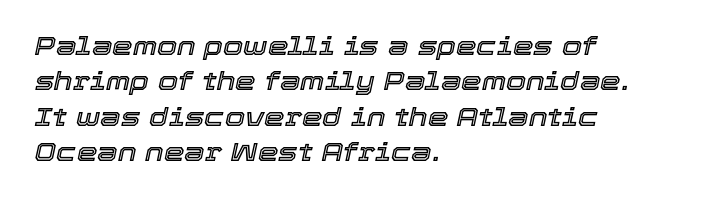
Q: Is the text italic (slanted)? A: Yes, it leans right by about 12 degrees.
Q: Is the text underlined? A: No.
Q: How is the paragraph aligned? A: Left-aligned.
Q: Is the spacing between letters normal or unusually wide? A: Normal.
Q: Is the spacing between lines tight, normal or loose? A: Normal.
